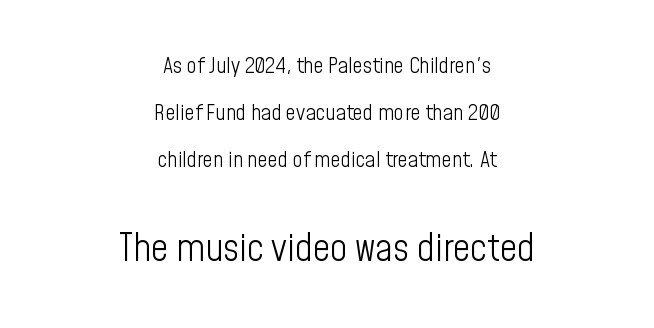
The image shows 38 px light, condensed sans-serif type, upright; set centered, loose line spacing (2.14x), normal letter spacing, not underlined; the second (bottom) block is 1.73x larger; low stroke contrast and a medium x-height.
